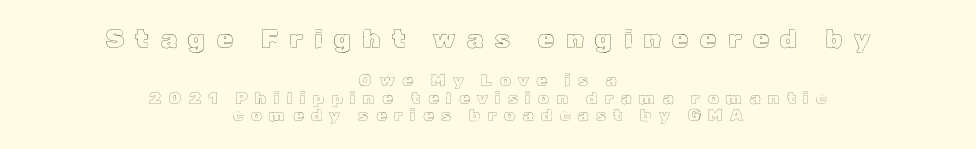
The image shows 26 px text type, upright; set centered, tight line spacing (1.02x), unusually wide letter spacing (+0.44 em), not underlined; the first (top) block is 1.53x larger.
